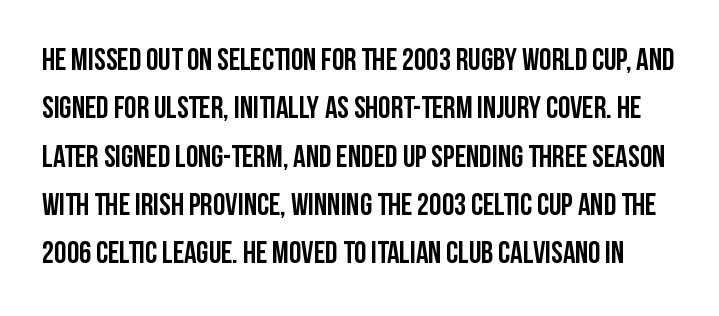
Q: Is the text italic (slanted)? A: No, it is upright.
Q: Is the typeface a serif or a sans-serif typeface? A: Sans-serif.
Q: Is the text underlined? A: No.
Q: Is the spacing between letters normal or unusually wide? A: Normal.
Q: Is the spacing between lines tight, normal or loose? A: Normal.
Q: Width (condensed, normal, or wide)? A: Condensed.
Q: Stroke contrast? A: Low.
Q: x-height? A: Large.
Q: Monospaced? A: No.
